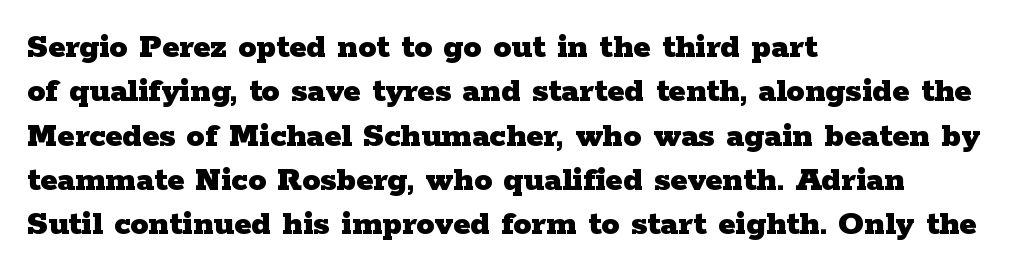
The image shows 36 px heavy, wide serif type, upright; set left-aligned, line spacing 1.23x, normal letter spacing, not underlined; low stroke contrast and a medium x-height.
